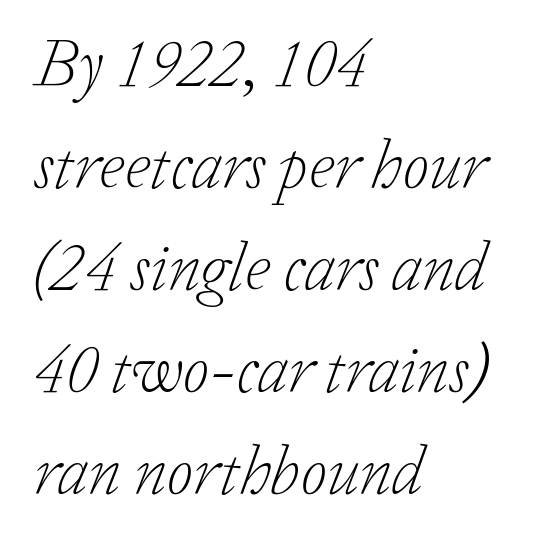
Weight: regular or lighter. Words appear dense and cohesive because spacing is normal. Yep, those are serifs on the letters. Leading: standard.
